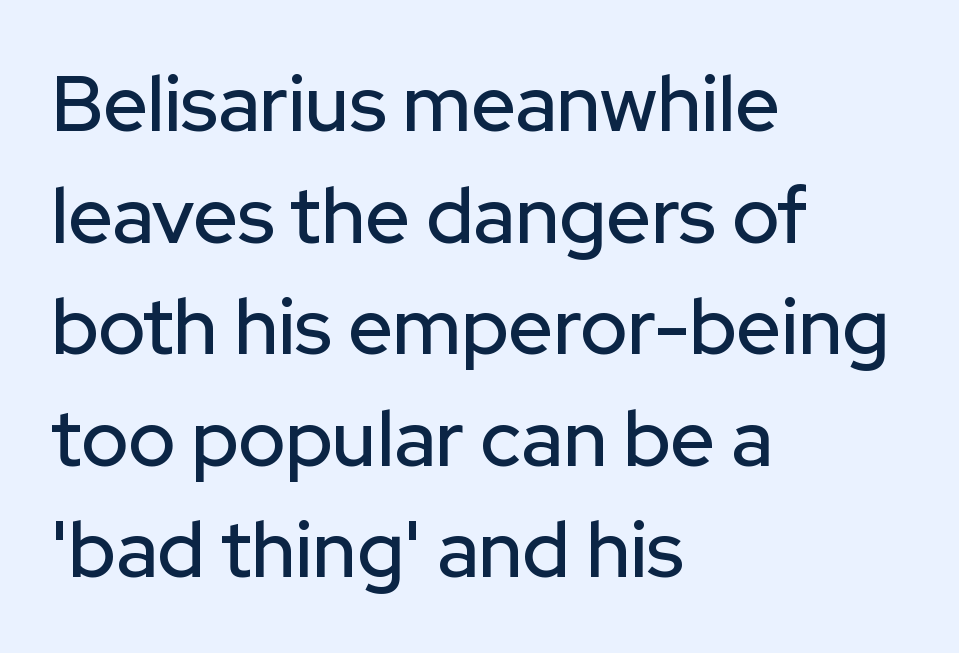
{"serif": "no", "italic": "no", "width": "normal", "stroke_contrast": "low", "x_height": "medium", "monospaced": "no", "underline": "no", "align": "left", "line_spacing": "normal", "line_spacing_ratio": 1.43, "letter_spacing": "normal", "letter_spacing_em": 0.0, "glyph_px": 78}
